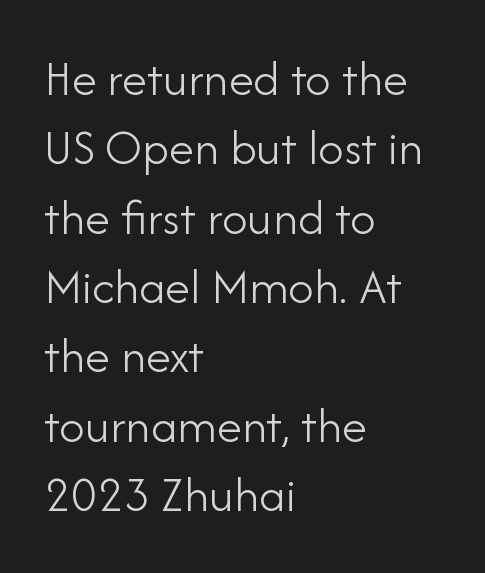
{"serif": "no", "italic": "no", "bold": "no", "weight": "light", "width": "normal", "stroke_contrast": "low", "x_height": "small", "monospaced": "no", "underline": "no", "align": "left", "line_spacing": "normal", "line_spacing_ratio": 1.36, "letter_spacing": "normal", "letter_spacing_em": 0.0, "glyph_px": 51}
